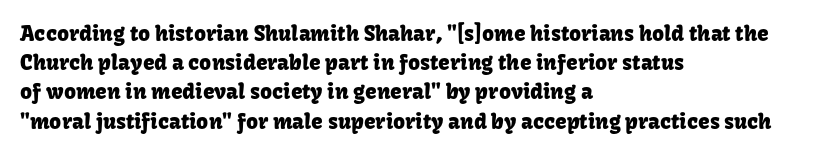
Q: Is the text italic (slanted)? A: No, it is upright.
Q: Is the text underlined? A: No.
Q: How is the paragraph aligned? A: Left-aligned.
Q: Is the spacing between letters normal or unusually wide? A: Normal.
Q: Is the spacing between lines tight, normal or loose? A: Normal.
